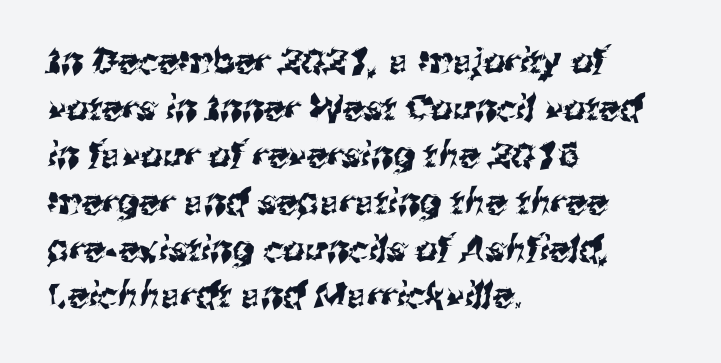
Q: Is the typeface a serif or a sans-serif typeface? A: Sans-serif.
Q: Is the text underlined? A: No.
Q: How is the paragraph aligned? A: Left-aligned.
Q: Is the spacing between letters normal or unusually wide? A: Normal.
Q: Is the spacing between lines tight, normal or loose? A: Normal.
Q: Width (condensed, normal, or wide)? A: Normal.
Q: Stroke contrast? A: Medium.
Q: x-height? A: Medium.
Q: Monospaced? A: No.
